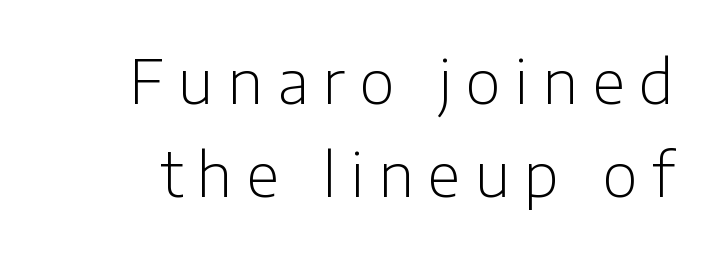
The image shows 60 px light sans-serif type, upright; set normal line spacing (1.55x), unusually wide letter spacing (+0.24 em), not underlined; low stroke contrast and a medium x-height.
